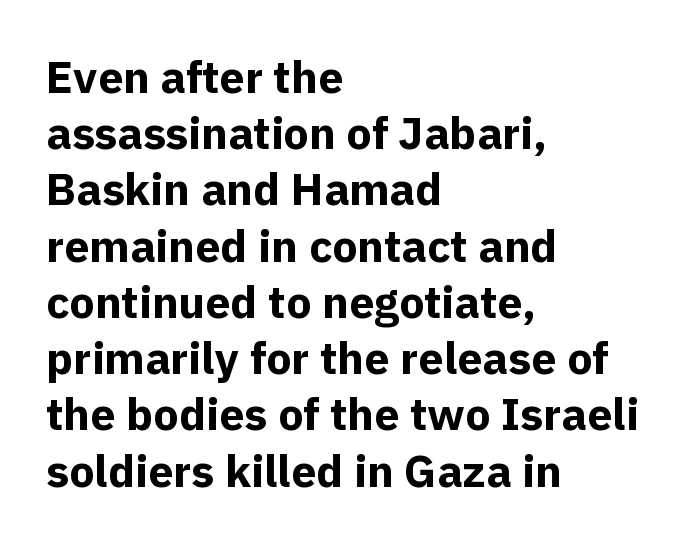
{"serif": "no", "italic": "no", "bold": "yes", "weight": "bold", "width": "normal", "x_height": "medium", "monospaced": "no", "underline": "no", "align": "left", "line_spacing": "normal", "line_spacing_ratio": 1.25, "letter_spacing": "normal", "letter_spacing_em": 0.0, "glyph_px": 45}
